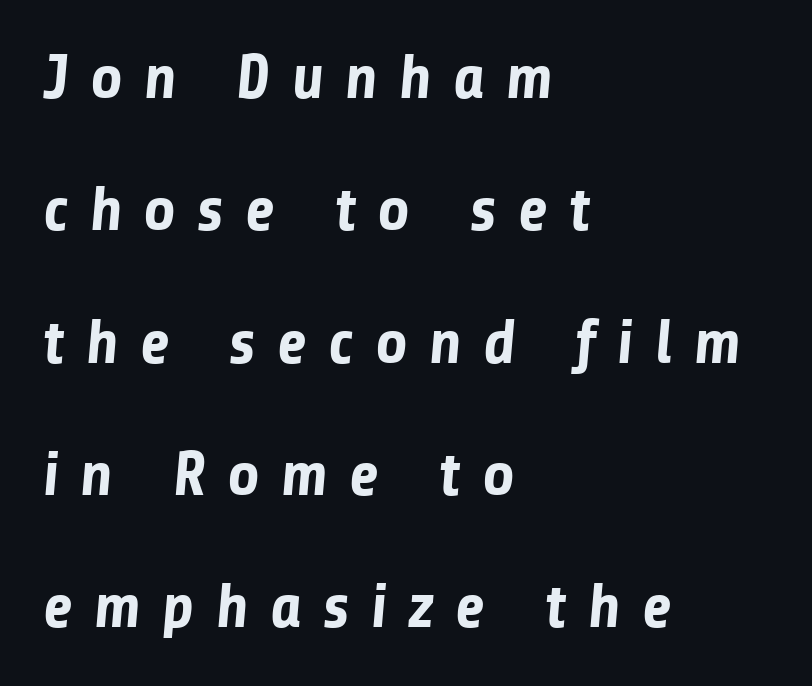
Check where the strokes stop: nothing finishes them off — pure sans. The letters advance in unequal steps, a hallmark of proportional type. Each row of text sits above clean, open space. Compared with an ordinary text face, these strokes are far heavier — a full bold. Rows of type keep a wide berth in the vertical direction.
